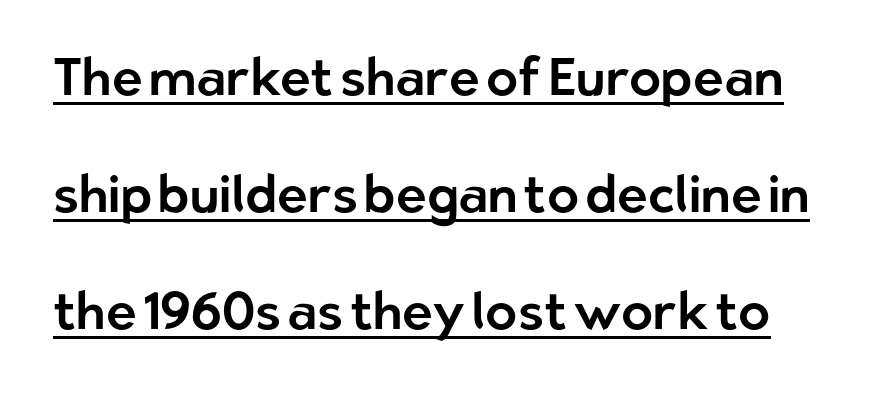
{"serif": "no", "italic": "no", "width": "normal", "stroke_contrast": "low", "x_height": "medium", "monospaced": "no", "underline": "yes", "line_spacing": "loose", "line_spacing_ratio": 2.25, "letter_spacing": "normal", "letter_spacing_em": 0.0, "glyph_px": 52}
